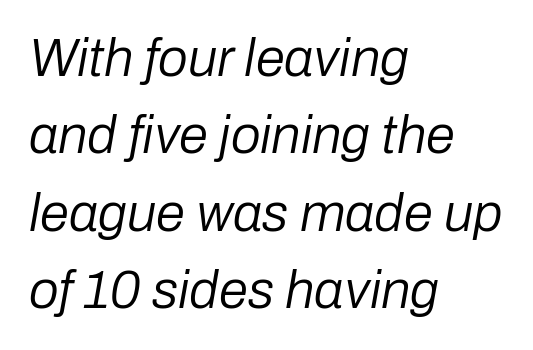
Character widths vary here, with narrow letters taking less room than wide ones. The lines in this sample share a left origin and differ only in where they stop. Think standard paragraph weight, or any step lighter than that. Students, note that the glyphs here touch the page at normal intervals. You can tell it's italic because the verticals aren't actually vertical.
